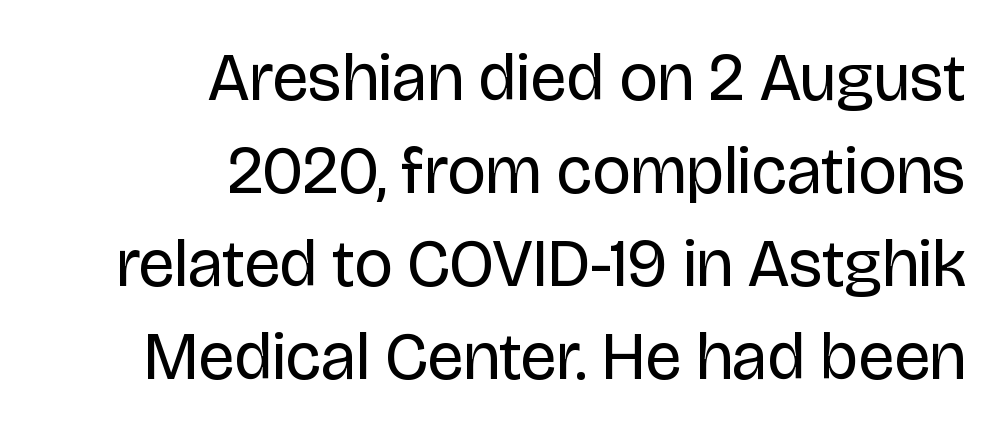
Do the characters align in a grid? No, the font is proportional. Weight: in the light-to-regular range. The area under the type is left untouched. Quick note: not italic, upright. Typeset ragged left — the right edge is the straight one. Normally led — the rows are evenly, conventionally spaced.
